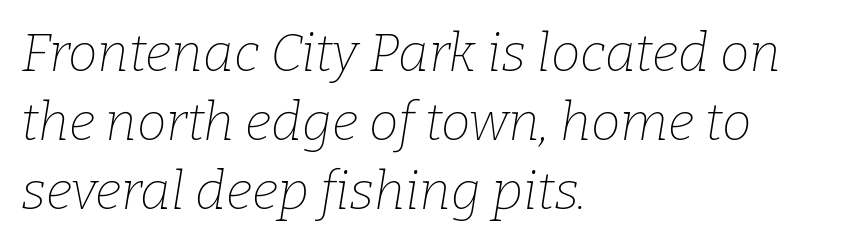
The image shows 53 px thin serif type, italic (leaning right); set left-aligned, normal line spacing (1.3x), normal letter spacing, not underlined; low stroke contrast and a medium x-height.
